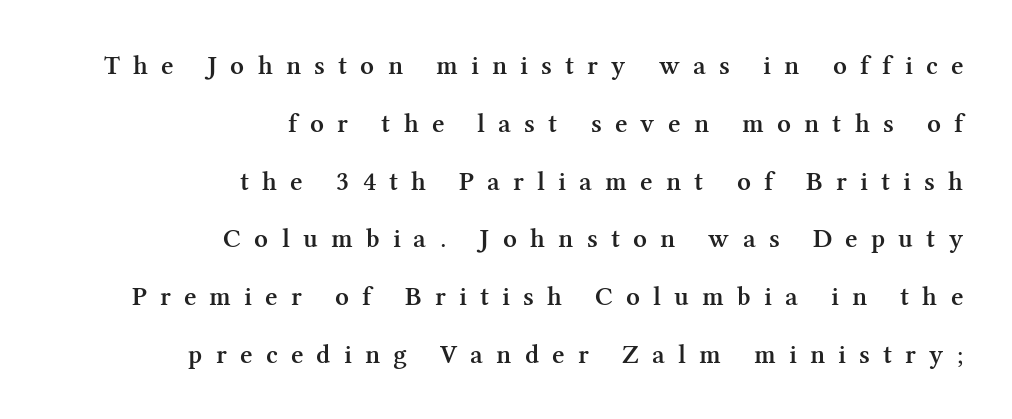
Q: Is the text bold? A: Semi-bold.
Q: Is the text italic (slanted)? A: No, it is upright.
Q: Is the text underlined? A: No.
Q: How is the paragraph aligned? A: Right-aligned.
Q: Is the spacing between letters normal or unusually wide? A: Unusually wide.
Q: Is the spacing between lines tight, normal or loose? A: Loose.
